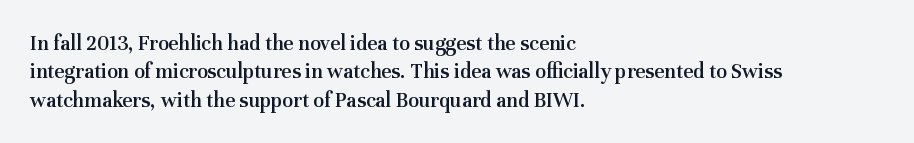
The image shows 22 px text type, upright; set left-aligned, normal line spacing (1.29x), normal letter spacing, not underlined.
